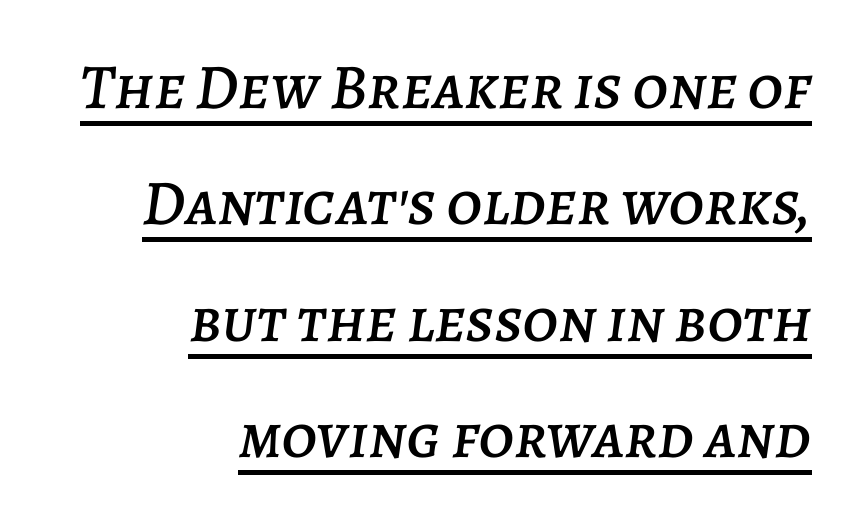
Teacher's note: observe the even right margin — that is flush-right alignment. These lines keep a tight, regular rhythm from letter to letter. Would a proofreader flag this as italicized? Yes. Each letter keeps its own natural width here, so spacing adapts to shape.
